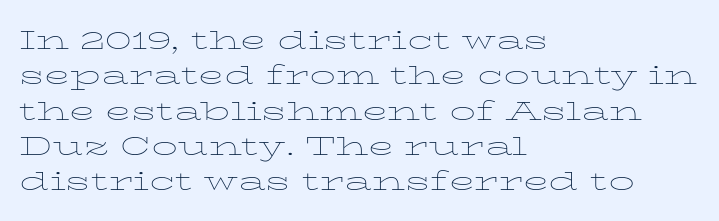
The image shows 26 px text type, upright; set left-aligned, normal line spacing (1.36x), normal letter spacing, not underlined.
